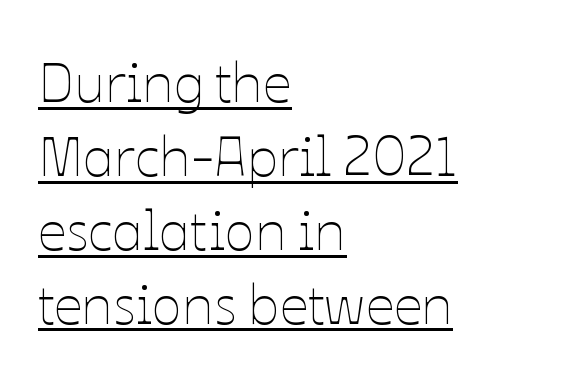
The image shows 56 px thin type, upright; set left-aligned, normal line spacing (1.32x), normal letter spacing, underlined; low stroke contrast and a medium x-height.
